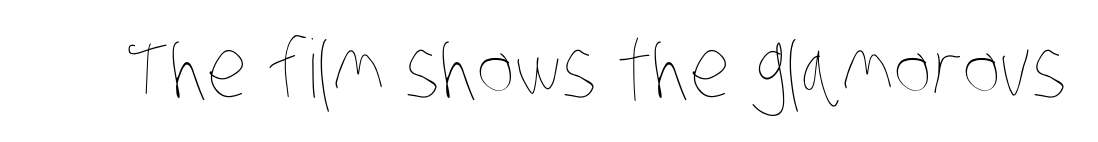
{"bold": "no", "weight": "thin", "width": "condensed", "stroke_contrast": "low", "x_height": "large", "monospaced": "no", "underline": "no", "letter_spacing": "normal", "letter_spacing_em": 0.0, "glyph_px": 80}
